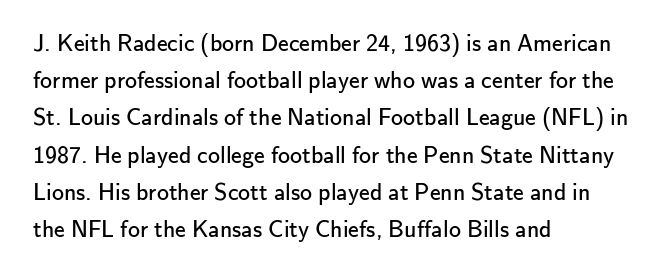
The image shows 24 px text type, upright; set left-aligned, normal line spacing (1.55x), normal letter spacing, not underlined.
